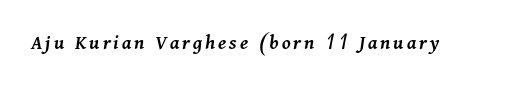
{"italic": "yes", "lean": "right", "slant_degrees": 11, "bold": "semi", "underline": "no", "glyph_px": 21}
